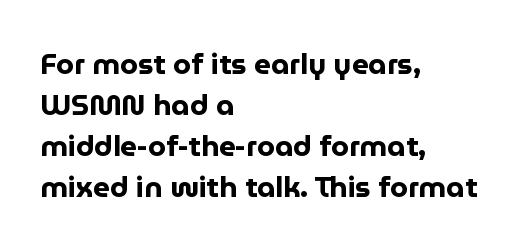
Observe the absence of serifs on each vertical stroke in this sample. These lines are rendered in a variable-pitch font. Quick note: not italic, upright. A dark, heavy texture on the line: the type is bold.
